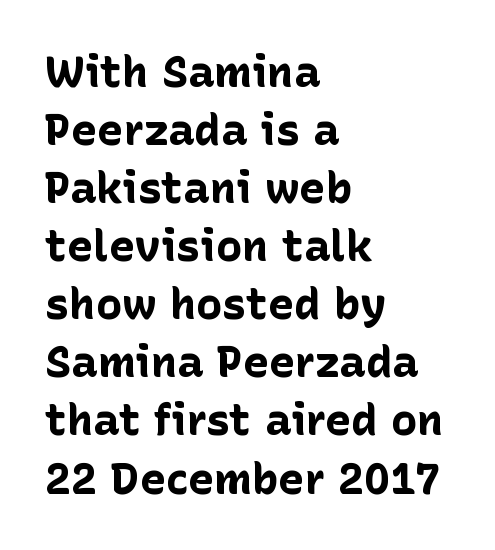
{"serif": "no", "italic": "no", "bold": "yes", "weight": "bold", "width": "normal", "stroke_contrast": "low", "x_height": "medium", "monospaced": "no", "underline": "no", "align": "left", "line_spacing": "normal", "line_spacing_ratio": 1.32, "letter_spacing": "normal", "letter_spacing_em": 0.0, "glyph_px": 44}
